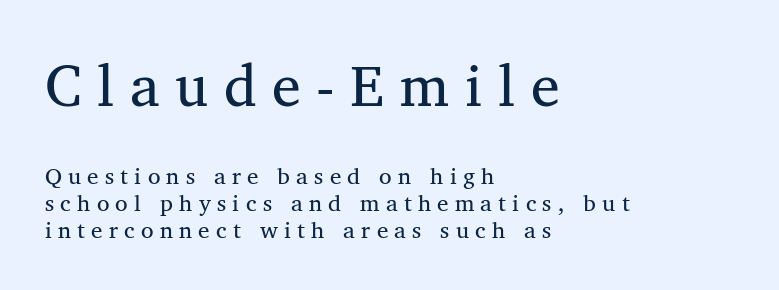
{"serif": "yes", "bold": "no", "weight": "regular", "width": "normal", "stroke_contrast": "medium", "x_height": "medium", "monospaced": "no", "underline": "no", "align": "left", "line_spacing_ratio": 1.17, "letter_spacing": "wide", "letter_spacing_em": 0.27, "larger_block": "first", "size_ratio": 2.52, "glyph_px": 58}
